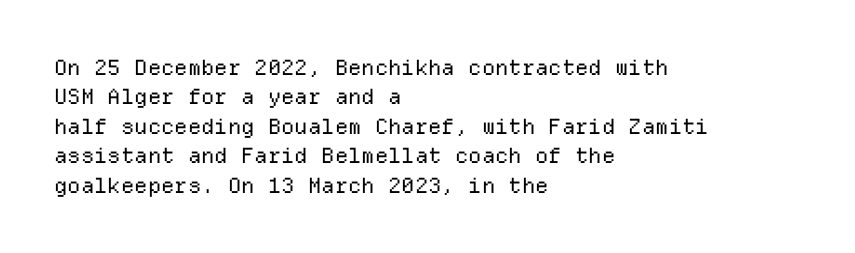
The image shows 21 px text type, upright; set left-aligned, normal line spacing (1.4x), normal letter spacing, not underlined.
